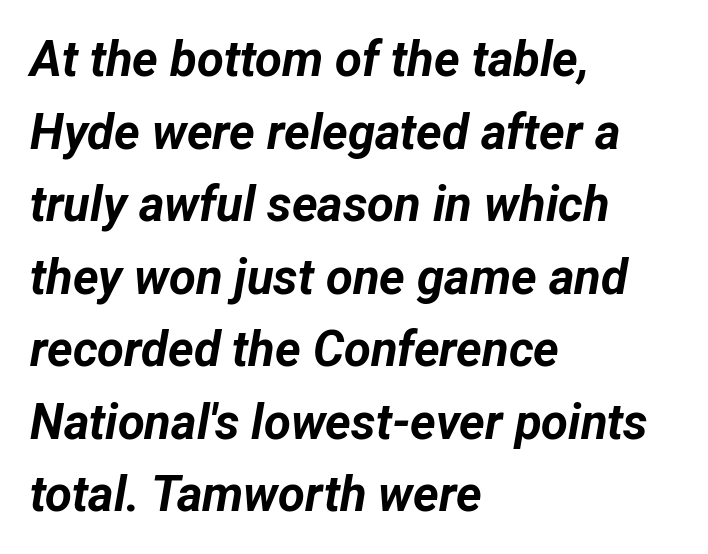
Compared with typical body copy, the letter spacing here is the same. The space between consecutive lines is moderate. Pretty heavy lettering here — definitely bold. Caption: multi-line text, flush left, ragged right. Here the designer chose a conventional face with non-uniform glyph widths.
